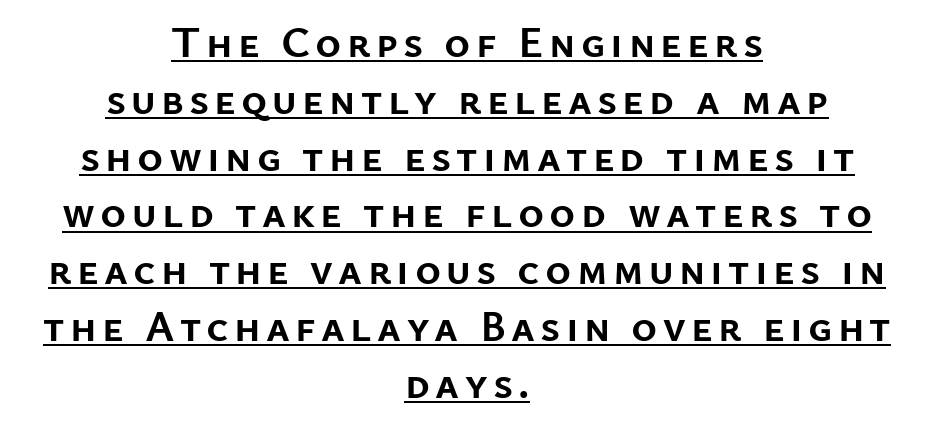
The image shows 44 px semibold sans-serif type, upright; set centered, normal line spacing (1.29x), underlined; low stroke contrast and a medium x-height.
